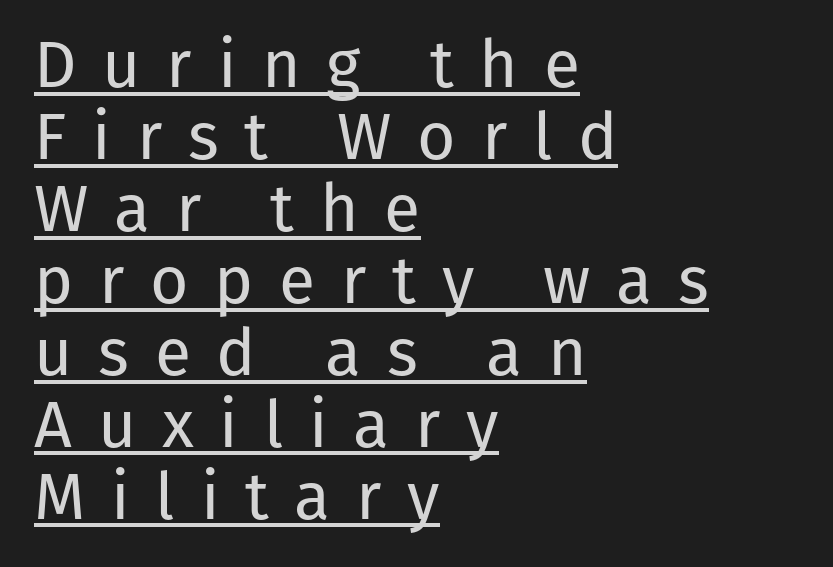
This sample is left-justified, so line endings fall wherever the words run out. Weight class: somewhere from thin through regular. The face used here is proportionally spaced, like ordinary book or web type. The typography opts for an upright posture over an oblique one. Is there an underline? Yes — a line sits under the letters. Does the type have serifs? No, each stem ends abruptly.
